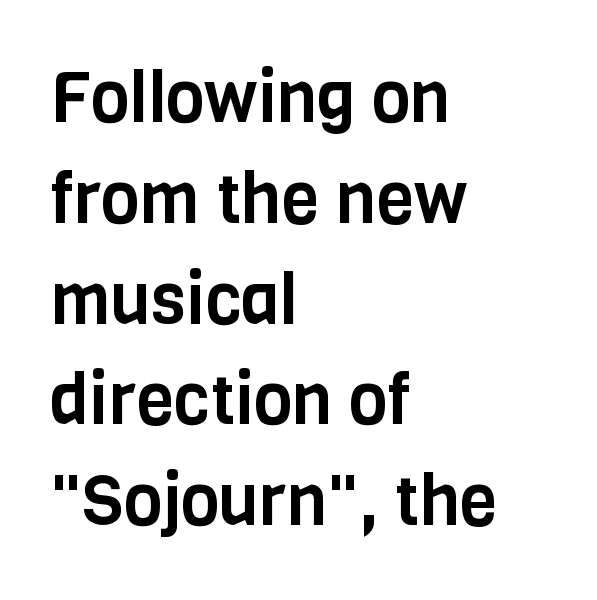
The passage is arranged the way most books set body copy — flush left. The lettering stays uniformly vertical, giving the passage a roman look. The face used here is proportionally spaced, like ordinary book or web type. Serifs: no, the terminals of the letterforms are clean. Honestly, there is no underline to notice here at all.
